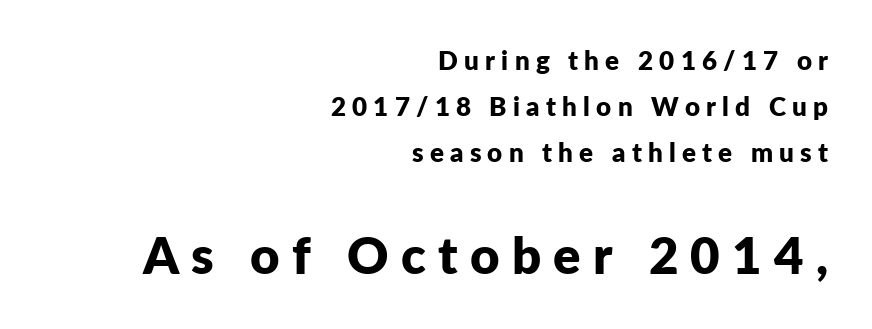
The image shows 51 px bold sans-serif type, upright; set right-aligned, line spacing 1.77x, unusually wide letter spacing (+0.24 em), not underlined; the second (bottom) block is 1.96x larger; low stroke contrast and a medium x-height.
